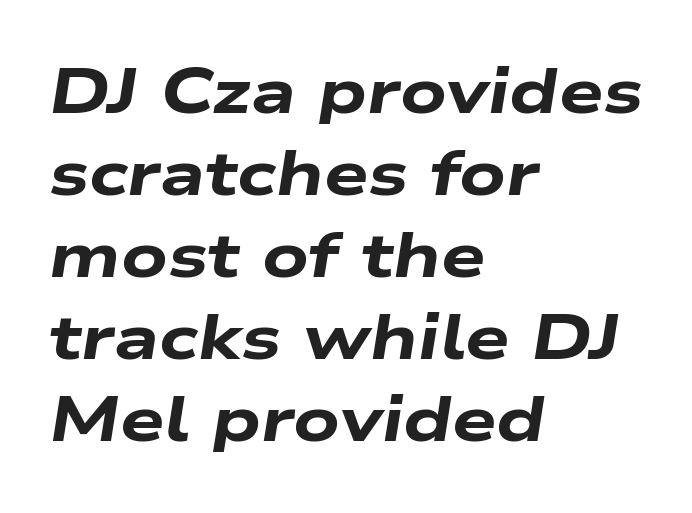
The image shows 63 px heavy, wide type, italic (leaning right); set left-aligned, normal line spacing (1.3x), normal letter spacing, not underlined; low stroke contrast and a medium x-height.
